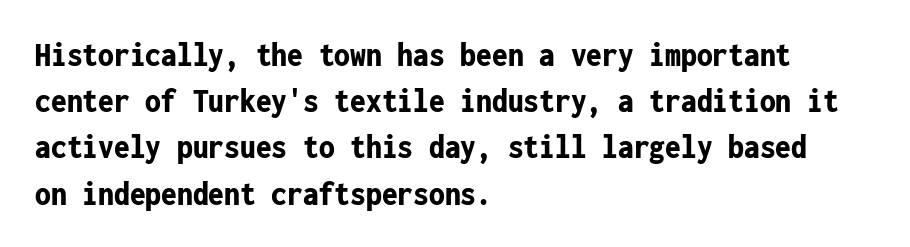
{"serif": "no", "italic": "no", "bold": "yes", "weight": "bold", "width": "condensed", "stroke_contrast": "low", "x_height": "medium", "monospaced": "yes", "underline": "no", "align": "left", "line_spacing": "normal", "line_spacing_ratio": 1.32, "letter_spacing": "normal", "letter_spacing_em": 0.0, "glyph_px": 35}
